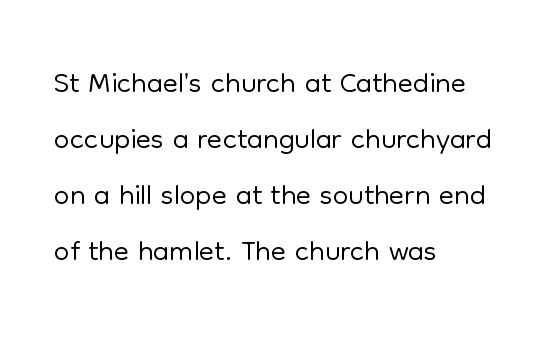
Q: Is the text bold? A: No.
Q: Is the text italic (slanted)? A: No, it is upright.
Q: Is the typeface a serif or a sans-serif typeface? A: Sans-serif.
Q: Is the text underlined? A: No.
Q: How is the paragraph aligned? A: Left-aligned.
Q: Is the spacing between letters normal or unusually wide? A: Normal.
Q: Is the spacing between lines tight, normal or loose? A: Normal.
Q: Width (condensed, normal, or wide)? A: Normal.
Q: Stroke contrast? A: Low.
Q: x-height? A: Medium.
Q: Monospaced? A: No.
